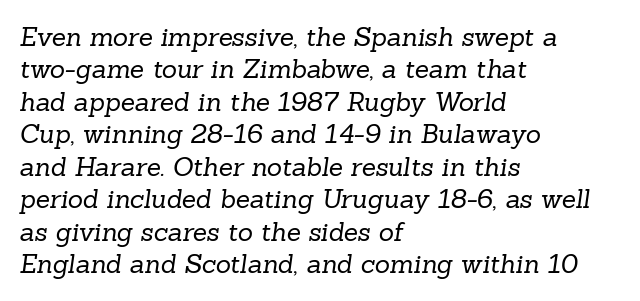
Each new line begins a customary step beneath the previous one. Counters stay open thanks to moderate or lighter strokes. The zone under the glyphs is completely vacant. Leftover space on each line is placed entirely after the last word. Between one letter and the next there's only the usual sliver of space.
